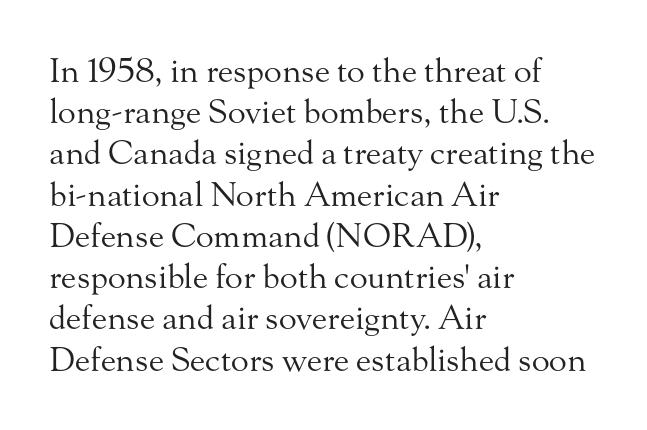
{"serif": "yes", "italic": "no", "bold": "no", "weight": "regular", "width": "normal", "stroke_contrast": "medium", "x_height": "small", "monospaced": "no", "underline": "no", "align": "left", "line_spacing": "normal", "line_spacing_ratio": 1.25, "letter_spacing": "normal", "letter_spacing_em": 0.0, "glyph_px": 33}
